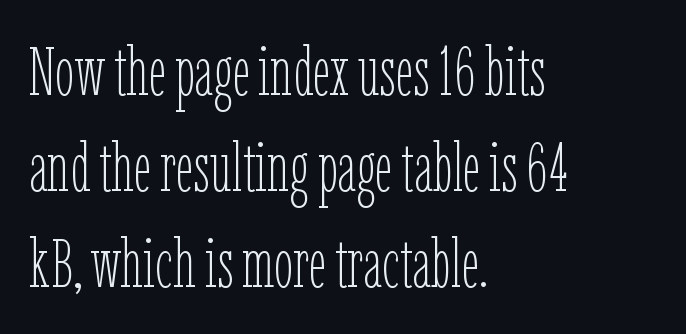
{"italic": "no", "bold": "no", "weight": "thin", "width": "condensed", "stroke_contrast": "low", "x_height": "medium", "monospaced": "no", "underline": "no", "align": "left", "line_spacing": "normal", "line_spacing_ratio": 1.39, "letter_spacing": "normal", "letter_spacing_em": 0.0, "glyph_px": 69}
